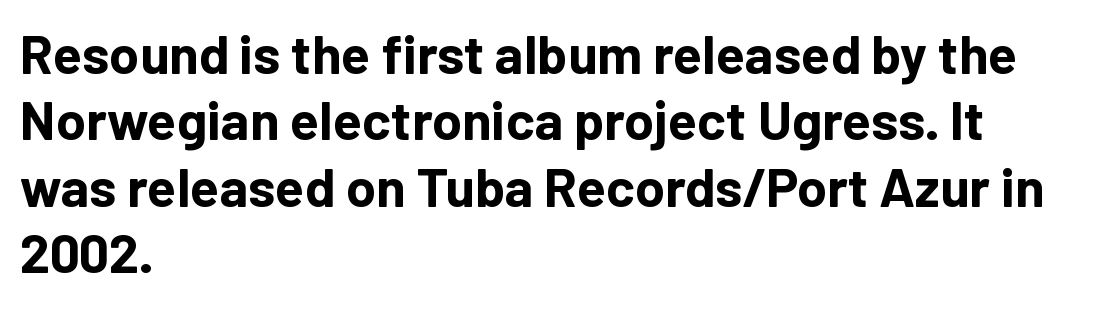
This sample has the flowing, uneven cadence of proportional lettering. Default kerning and tracking; the words read as compact shapes. The area under the type is left untouched. You'd pick this weight for a headline — it's a proper bold.
